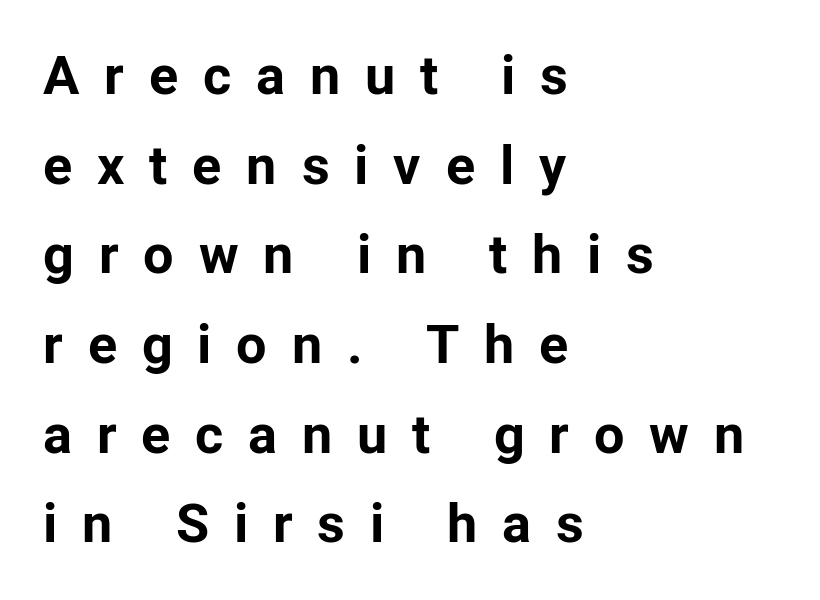
Q: Is the text bold? A: Yes.
Q: Is the text italic (slanted)? A: No, it is upright.
Q: Is the typeface a serif or a sans-serif typeface? A: Sans-serif.
Q: Is the text underlined? A: No.
Q: How is the paragraph aligned? A: Left-aligned.
Q: Is the spacing between letters normal or unusually wide? A: Unusually wide.
Q: Is the spacing between lines tight, normal or loose? A: Normal.
Q: Width (condensed, normal, or wide)? A: Normal.
Q: Stroke contrast? A: Low.
Q: x-height? A: Medium.
Q: Monospaced? A: No.
